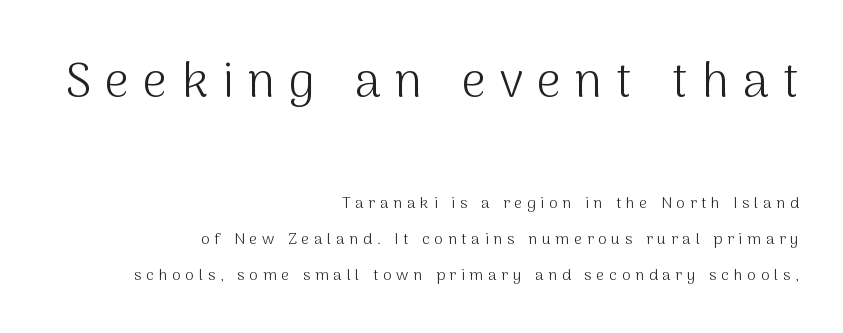
The image shows 48 px light sans-serif type, upright; set right-aligned, loose line spacing (2.24x), unusually wide letter spacing (+0.29 em), not underlined; the first (top) block is 3.0x larger; medium stroke contrast and a medium x-height.
